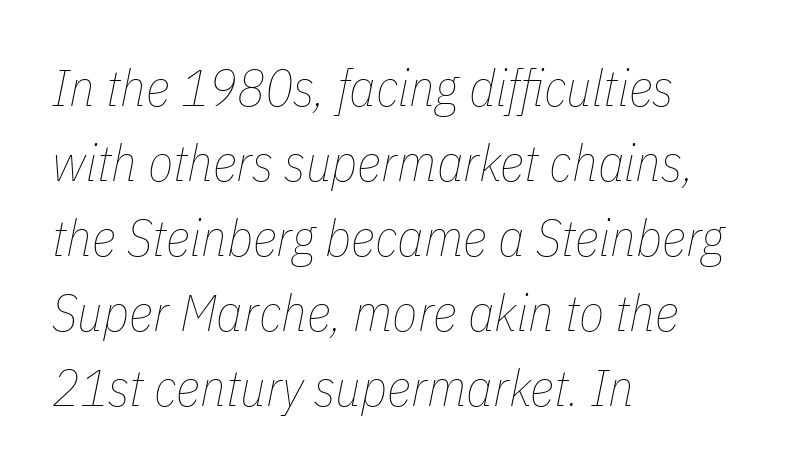
Q: Is the text bold? A: No.
Q: Is the text italic (slanted)? A: Yes, it leans right by about 11 degrees.
Q: Is the text underlined? A: No.
Q: How is the paragraph aligned? A: Left-aligned.
Q: Is the spacing between letters normal or unusually wide? A: Normal.
Q: Is the spacing between lines tight, normal or loose? A: Normal.
Q: Width (condensed, normal, or wide)? A: Condensed.
Q: Stroke contrast? A: Low.
Q: x-height? A: Medium.
Q: Monospaced? A: No.
